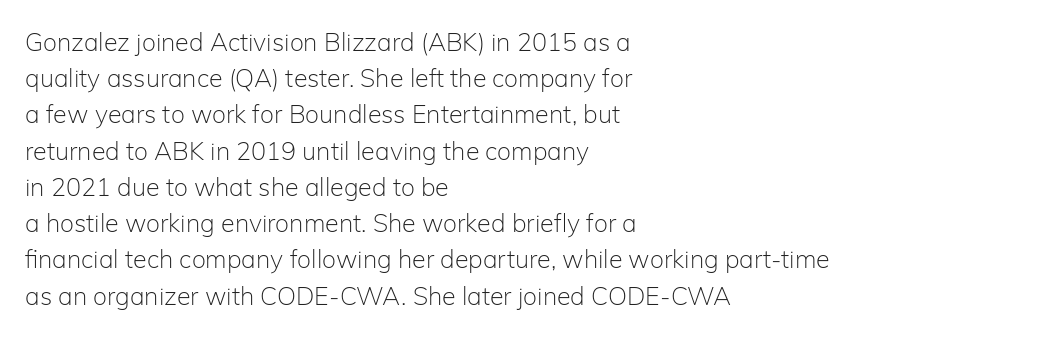
{"italic": "no", "bold": "no", "underline": "no", "align": "left", "line_spacing": "normal", "line_spacing_ratio": 1.45, "letter_spacing": "normal", "letter_spacing_em": 0.0, "glyph_px": 25}
